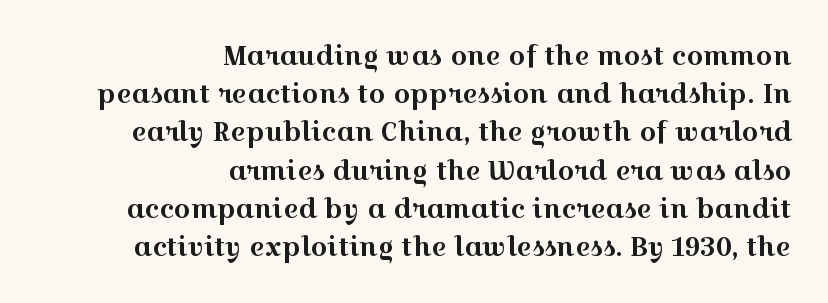
Horizontal bands of white between lines are of average thickness. The type sits square on the baseline with zero lean. Lines of text with bare space underneath. A typesetter would call this zero additional tracking. The lines in this sample share a right terminus and differ only in where they begin.
